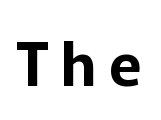
Vertical strokes here are truly vertical. The type is letterspaced generously, with wide tracking. The letters advance in unequal steps, a hallmark of proportional type. Letterform terminals end flat and unadorned throughout the passage. The gap between lines stays unmarked.
